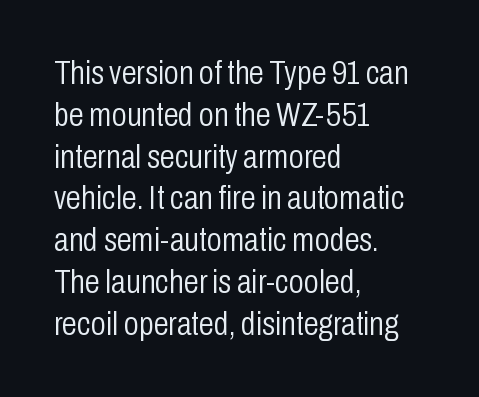
The image shows 34 px light, condensed sans-serif type, upright; set left-aligned, line spacing 1.23x, normal letter spacing, not underlined; low stroke contrast and a medium x-height.
